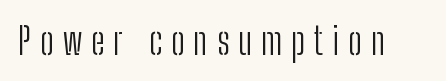
{"serif": "no", "italic": "no", "bold": "no", "weight": "light", "width": "condensed", "stroke_contrast": "low", "x_height": "medium", "monospaced": "no", "underline": "no", "letter_spacing": "wide", "letter_spacing_em": 0.24, "glyph_px": 37}
